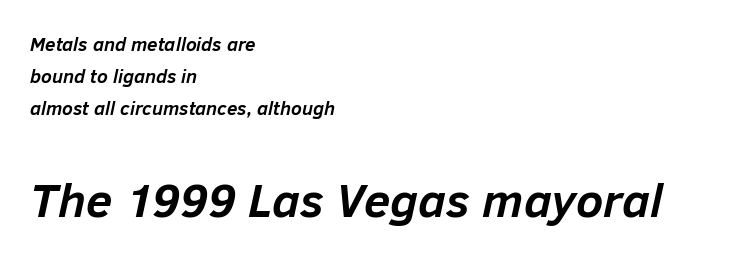
Q: Is the text bold? A: Yes.
Q: Is the text italic (slanted)? A: Yes, it leans right by about 12 degrees.
Q: Is the text underlined? A: No.
Q: How is the paragraph aligned? A: Left-aligned.
Q: Is the spacing between letters normal or unusually wide? A: Normal.
Q: Is the spacing between lines tight, normal or loose? A: Normal.
Q: Which block of text is set in a larger size, the first (top) or the second (bottom)? A: The second (bottom) one.
Q: Width (condensed, normal, or wide)? A: Normal.
Q: Stroke contrast? A: Low.
Q: x-height? A: Medium.
Q: Monospaced? A: No.
